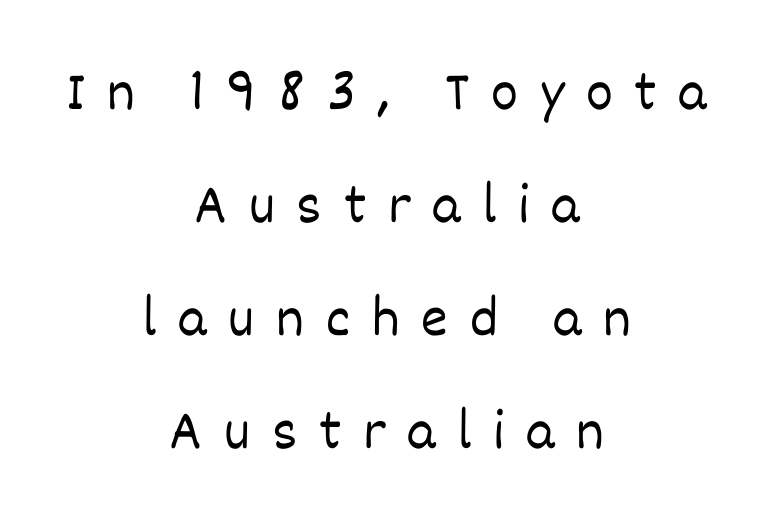
Q: Is the text bold? A: No.
Q: Is the text italic (slanted)? A: No, it is upright.
Q: Is the text underlined? A: No.
Q: How is the paragraph aligned? A: Centered.
Q: Is the spacing between letters normal or unusually wide? A: Unusually wide.
Q: Is the spacing between lines tight, normal or loose? A: Loose.
Q: Width (condensed, normal, or wide)? A: Normal.
Q: Stroke contrast? A: Low.
Q: x-height? A: Large.
Q: Monospaced? A: No.
